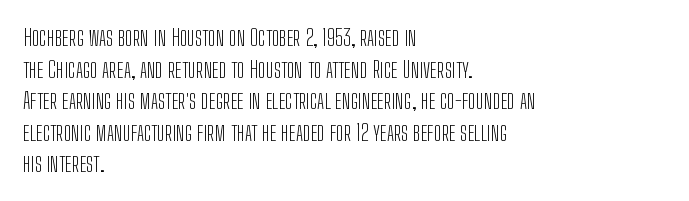
{"italic": "no", "bold": "no", "underline": "no", "align": "left", "line_spacing": "normal", "line_spacing_ratio": 1.37, "letter_spacing": "normal", "letter_spacing_em": 0.0, "glyph_px": 23}
